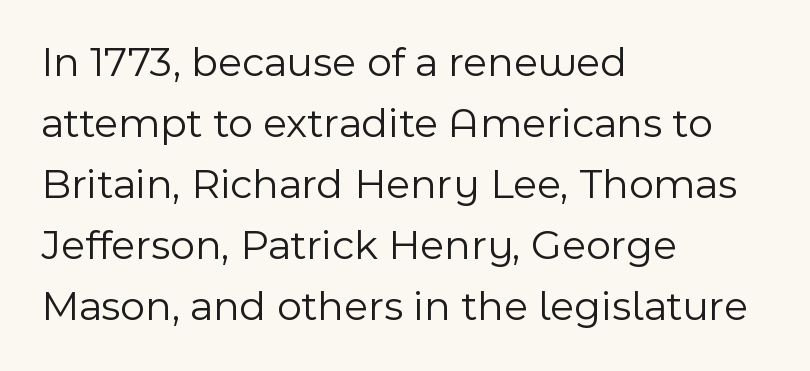
{"serif": "no", "italic": "no", "bold": "no", "weight": "light", "width": "normal", "x_height": "medium", "monospaced": "no", "underline": "no", "align": "left", "line_spacing": "normal", "line_spacing_ratio": 1.42, "letter_spacing": "normal", "letter_spacing_em": 0.0, "glyph_px": 43}
